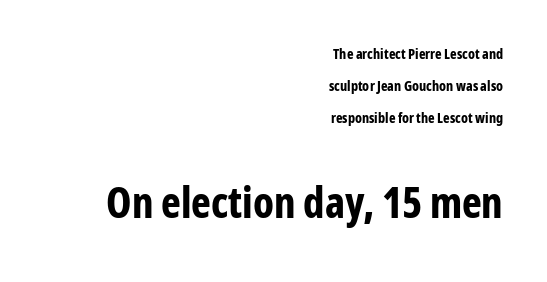
Q: Is the text bold? A: Yes.
Q: Is the text italic (slanted)? A: No, it is upright.
Q: Is the typeface a serif or a sans-serif typeface? A: Sans-serif.
Q: Is the text underlined? A: No.
Q: How is the paragraph aligned? A: Right-aligned.
Q: Is the spacing between letters normal or unusually wide? A: Normal.
Q: Is the spacing between lines tight, normal or loose? A: Loose.
Q: Which block of text is set in a larger size, the first (top) or the second (bottom)? A: The second (bottom) one.
Q: Width (condensed, normal, or wide)? A: Condensed.
Q: Stroke contrast? A: Low.
Q: x-height? A: Medium.
Q: Monospaced? A: No.
